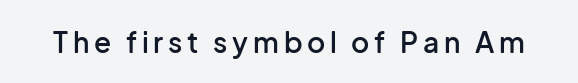
The image shows 28 px semibold sans-serif type, upright; set not underlined; low stroke contrast and a medium x-height.
